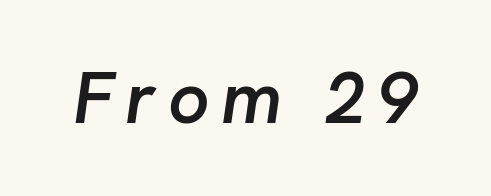
The image shows 73 px semibold type, italic (leaning right); set not underlined; low stroke contrast and a medium x-height.
